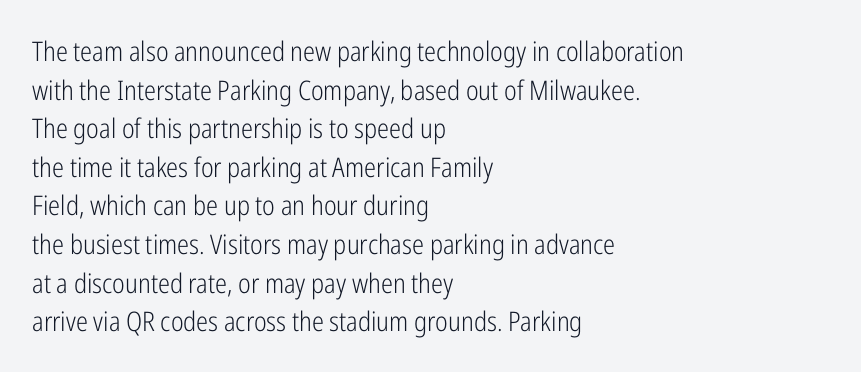
Stroke thickness stays within the range of a standard reading face or lighter. Notice how descenders clear the ascenders below comfortably — that's standard leading. There is no visible air inserted between adjacent glyphs. Casual observation: everything's shoved over to the left. The specimen omits any rule beneath the text block's lines. The letters stand straight up with perfectly vertical stems.
